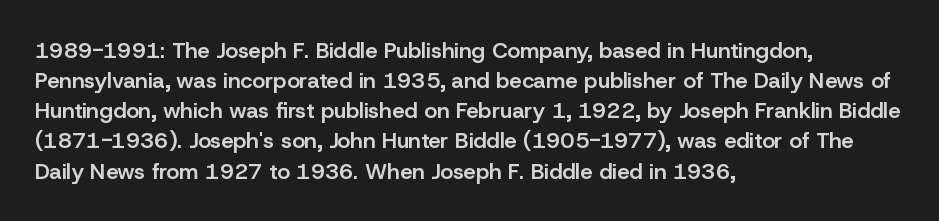
{"italic": "no", "bold": "semi", "underline": "no", "align": "left", "line_spacing": "normal", "line_spacing_ratio": 1.37, "letter_spacing": "normal", "letter_spacing_em": 0.0, "glyph_px": 22}
